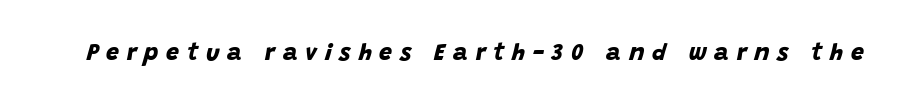
The image shows 23 px bold type; set unusually wide letter spacing (+0.34 em), not underlined.
